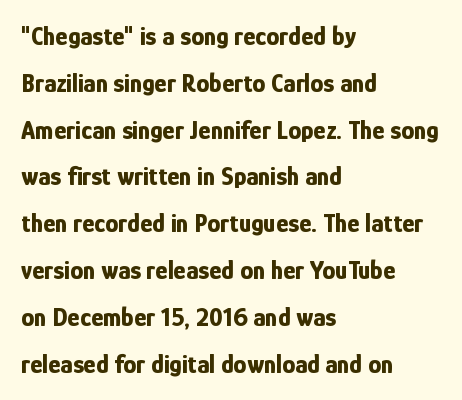
Q: Is the text bold? A: Yes.
Q: Is the text italic (slanted)? A: No, it is upright.
Q: Is the text underlined? A: No.
Q: How is the paragraph aligned? A: Left-aligned.
Q: Is the spacing between letters normal or unusually wide? A: Normal.
